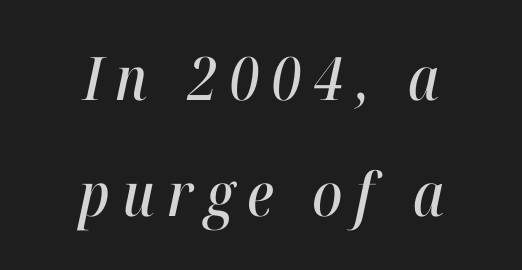
Q: Is the text italic (slanted)? A: Yes, it leans right by about 12 degrees.
Q: Is the text underlined? A: No.
Q: How is the paragraph aligned? A: Centered.
Q: Is the spacing between letters normal or unusually wide? A: Unusually wide.
Q: Is the spacing between lines tight, normal or loose? A: Loose.
Q: Width (condensed, normal, or wide)? A: Condensed.
Q: Stroke contrast? A: High.
Q: x-height? A: Medium.
Q: Monospaced? A: No.
